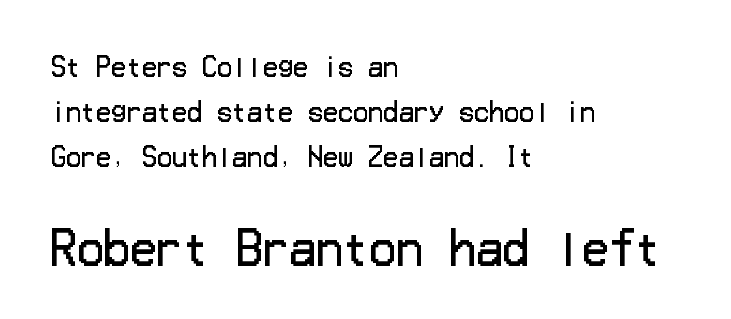
The gap between lines stays unmarked. Italic: no, the glyphs are upright roman. The designer gave the closing block more size than the opening block. The lines in this sample share a left origin and differ only in where they stop. The font is comparable to plain body text, perhaps lighter.
